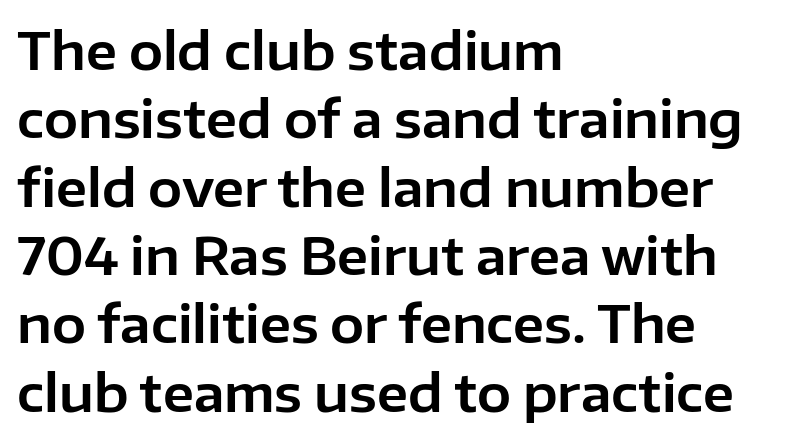
{"serif": "no", "italic": "no", "width": "normal", "stroke_contrast": "low", "x_height": "medium", "monospaced": "no", "underline": "no", "align": "left", "line_spacing": "normal", "line_spacing_ratio": 1.34, "letter_spacing": "normal", "letter_spacing_em": 0.0, "glyph_px": 51}
